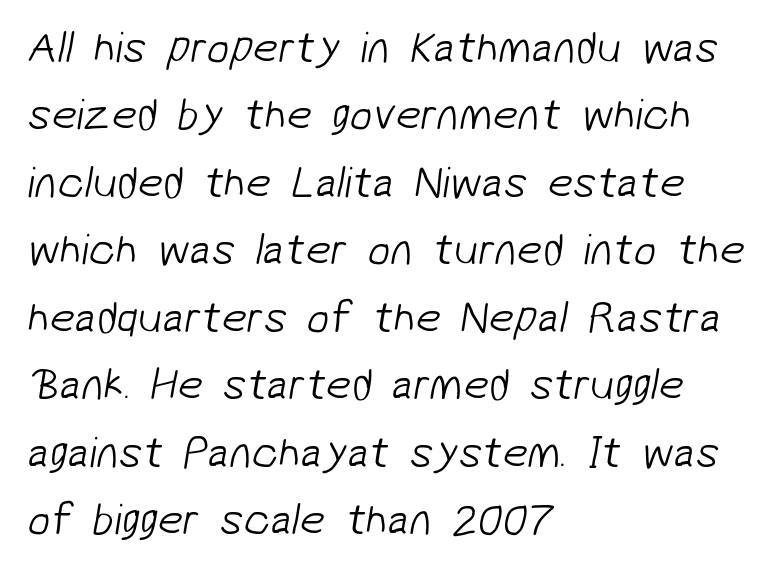
The image shows 45 px light sans-serif type; set left-aligned, normal line spacing (1.5x), normal letter spacing, not underlined; low stroke contrast and a medium x-height.
